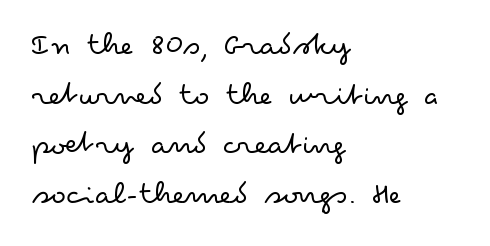
Nobody drew a line under any word here. Spacing verdict: proportional, widths tailored to each character. You can tell from the bare stems that sans-serif type was used. Does the lettering tilt? It doesn't — this is upright.
